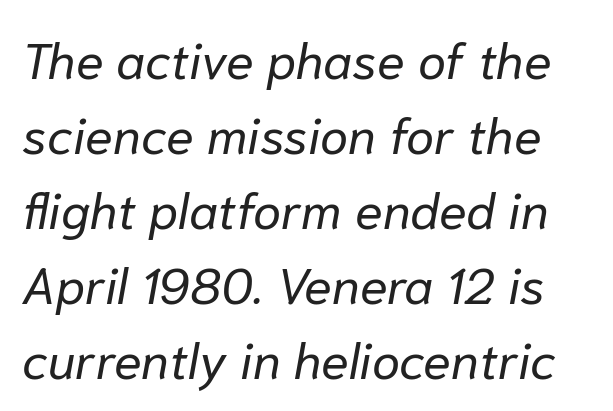
{"italic": "yes", "lean": "right", "slant_degrees": 10, "bold": "no", "weight": "regular", "width": "normal", "stroke_contrast": "low", "x_height": "medium", "monospaced": "no", "underline": "no", "line_spacing": "normal", "line_spacing_ratio": 1.47, "letter_spacing": "normal", "letter_spacing_em": 0.0, "glyph_px": 51}
